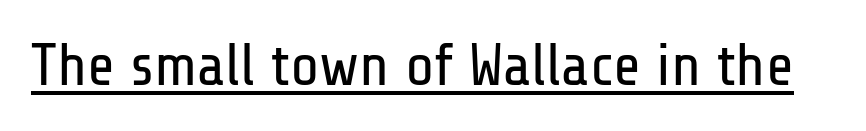
Q: Is the text bold? A: No.
Q: Is the text italic (slanted)? A: No, it is upright.
Q: Is the typeface a serif or a sans-serif typeface? A: Sans-serif.
Q: Is the text underlined? A: Yes.
Q: Is the spacing between letters normal or unusually wide? A: Normal.
Q: Width (condensed, normal, or wide)? A: Condensed.
Q: Stroke contrast? A: Low.
Q: x-height? A: Medium.
Q: Monospaced? A: No.
